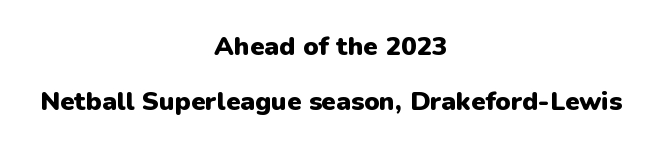
The image shows 26 px bold type, upright; set centered, loose line spacing (2.1x), normal letter spacing, not underlined.
